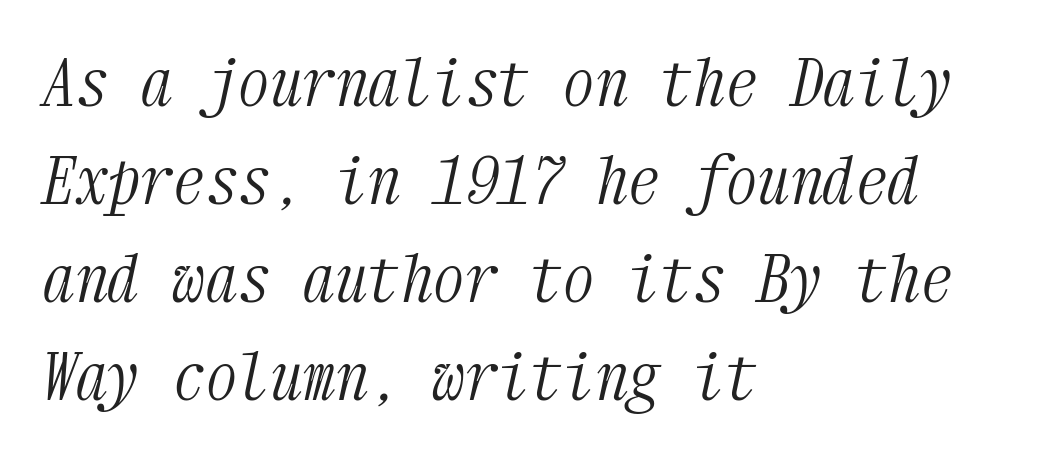
Q: Is the text bold? A: No.
Q: Is the text italic (slanted)? A: Yes, it leans right by about 12 degrees.
Q: Is the typeface a serif or a sans-serif typeface? A: Serif.
Q: Is the text underlined? A: No.
Q: How is the paragraph aligned? A: Left-aligned.
Q: Is the spacing between letters normal or unusually wide? A: Normal.
Q: Is the spacing between lines tight, normal or loose? A: Normal.
Q: Width (condensed, normal, or wide)? A: Condensed.
Q: Stroke contrast? A: Medium.
Q: x-height? A: Medium.
Q: Monospaced? A: Yes.
